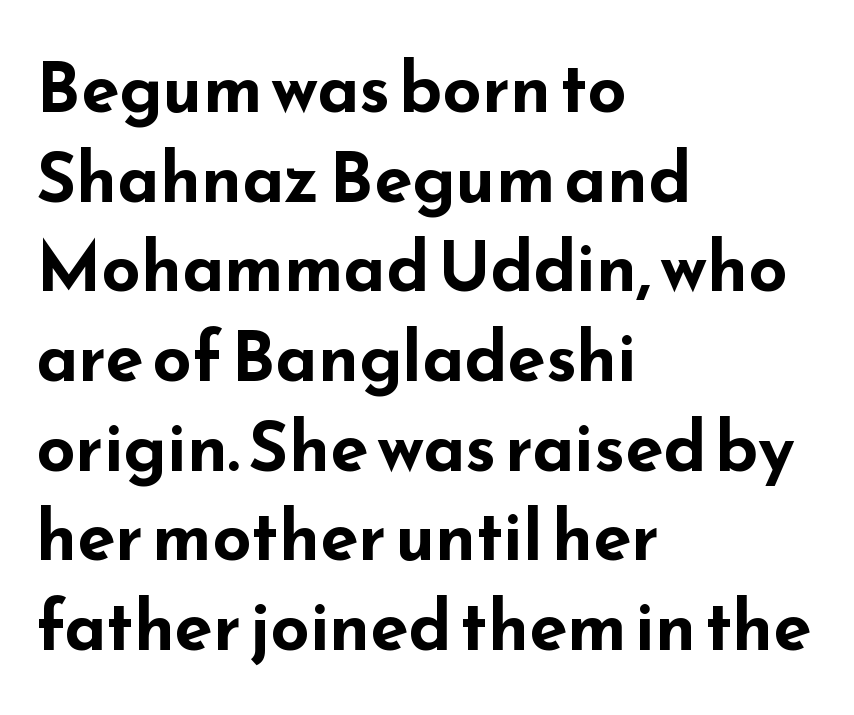
Q: Is the text bold? A: Yes.
Q: Is the text italic (slanted)? A: No, it is upright.
Q: Is the typeface a serif or a sans-serif typeface? A: Sans-serif.
Q: Is the text underlined? A: No.
Q: How is the paragraph aligned? A: Left-aligned.
Q: Is the spacing between letters normal or unusually wide? A: Normal.
Q: Is the spacing between lines tight, normal or loose? A: Normal.
Q: Width (condensed, normal, or wide)? A: Wide.
Q: Stroke contrast? A: Low.
Q: x-height? A: Small.
Q: Monospaced? A: No.
